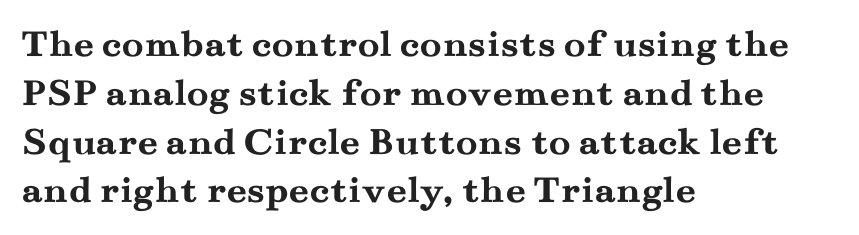
Q: Is the text bold? A: Yes.
Q: Is the text italic (slanted)? A: No, it is upright.
Q: Is the typeface a serif or a sans-serif typeface? A: Serif.
Q: Is the text underlined? A: No.
Q: How is the paragraph aligned? A: Left-aligned.
Q: Is the spacing between letters normal or unusually wide? A: Normal.
Q: Width (condensed, normal, or wide)? A: Wide.
Q: Stroke contrast? A: Medium.
Q: x-height? A: Small.
Q: Monospaced? A: No.
